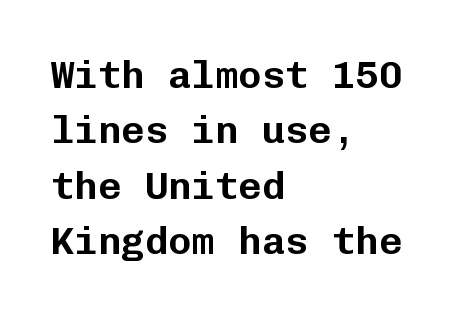
The image shows 39 px sans-serif type, upright, monospaced; set left-aligned, normal line spacing (1.42x), normal letter spacing, not underlined; low stroke contrast and a medium x-height.
